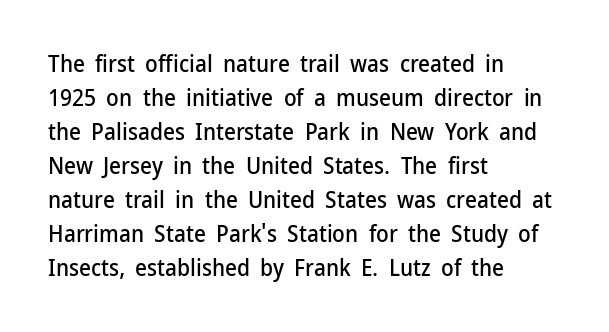
The image shows 23 px text type, upright; set left-aligned, normal line spacing (1.48x), normal letter spacing, not underlined.
